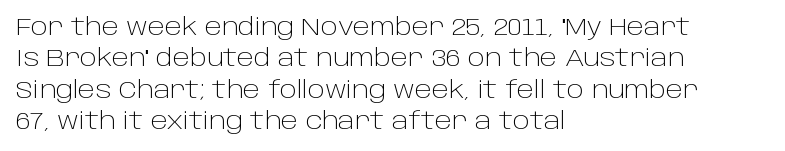
One glance says typical: line gaps are just what's usual. What stands out about the letter spacing? Nothing — it is the standard amount. This reads as an unemphasized weight, regular at the heaviest. The text block is weighted toward the left margin, trailing off unevenly rightward. Descender tails drop into unmarked territory. The specimen reads as upright at a glance.
